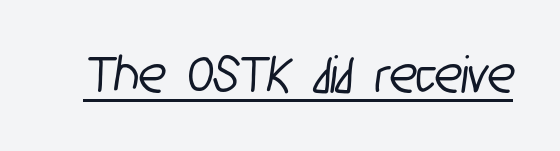
{"serif": "no", "width": "condensed", "stroke_contrast": "low", "x_height": "medium", "monospaced": "no", "underline": "yes", "letter_spacing": "normal", "letter_spacing_em": 0.0, "glyph_px": 55}
